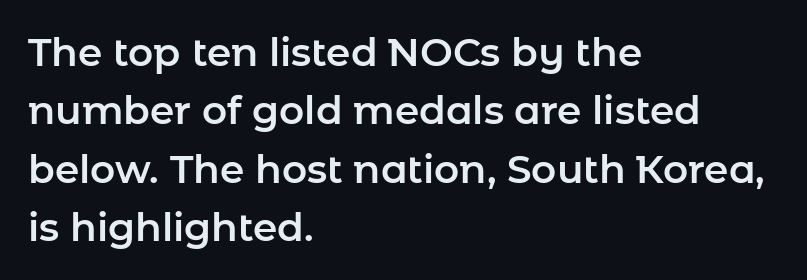
Q: Is the text italic (slanted)? A: No, it is upright.
Q: Is the typeface a serif or a sans-serif typeface? A: Sans-serif.
Q: Is the text underlined? A: No.
Q: How is the paragraph aligned? A: Left-aligned.
Q: Is the spacing between letters normal or unusually wide? A: Normal.
Q: Is the spacing between lines tight, normal or loose? A: Normal.
Q: Width (condensed, normal, or wide)? A: Normal.
Q: Stroke contrast? A: Low.
Q: x-height? A: Medium.
Q: Monospaced? A: No.
